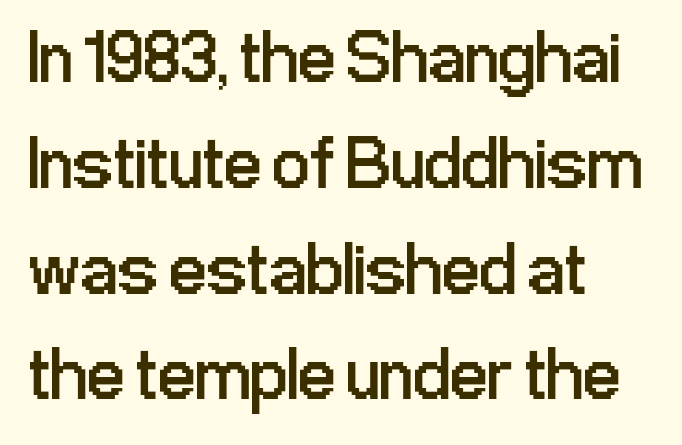
Q: Is the text bold? A: No.
Q: Is the text italic (slanted)? A: No, it is upright.
Q: Is the typeface a serif or a sans-serif typeface? A: Sans-serif.
Q: Is the text underlined? A: No.
Q: How is the paragraph aligned? A: Left-aligned.
Q: Is the spacing between letters normal or unusually wide? A: Normal.
Q: Is the spacing between lines tight, normal or loose? A: Normal.
Q: Width (condensed, normal, or wide)? A: Condensed.
Q: Stroke contrast? A: Low.
Q: x-height? A: Medium.
Q: Monospaced? A: No.
